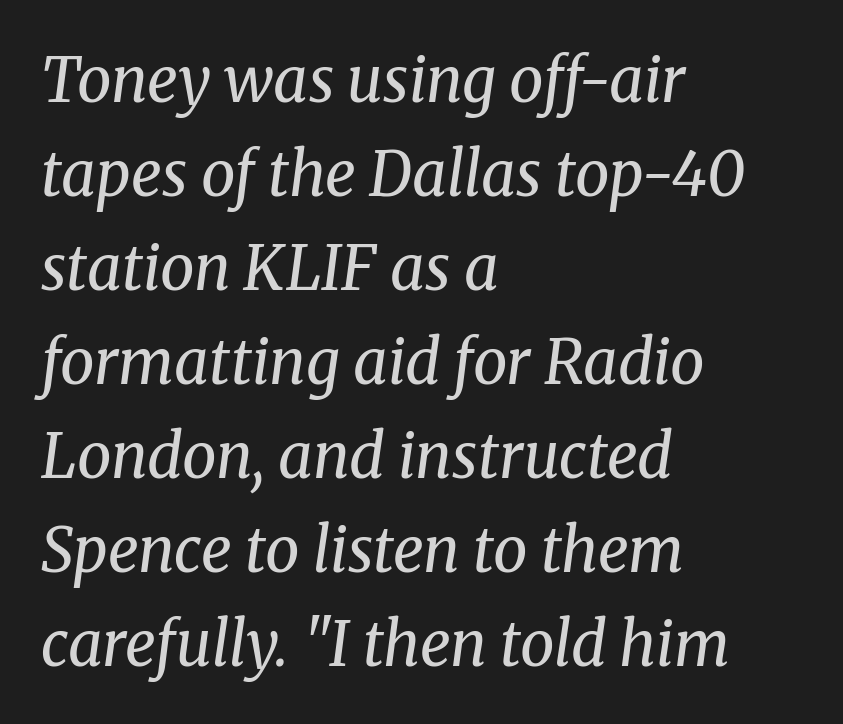
Q: Is the text bold? A: No.
Q: Is the text italic (slanted)? A: Yes, it leans right by about 8 degrees.
Q: Is the typeface a serif or a sans-serif typeface? A: Serif.
Q: Is the text underlined? A: No.
Q: How is the paragraph aligned? A: Left-aligned.
Q: Is the spacing between letters normal or unusually wide? A: Normal.
Q: Is the spacing between lines tight, normal or loose? A: Normal.
Q: Width (condensed, normal, or wide)? A: Normal.
Q: Stroke contrast? A: Medium.
Q: x-height? A: Medium.
Q: Monospaced? A: No.
